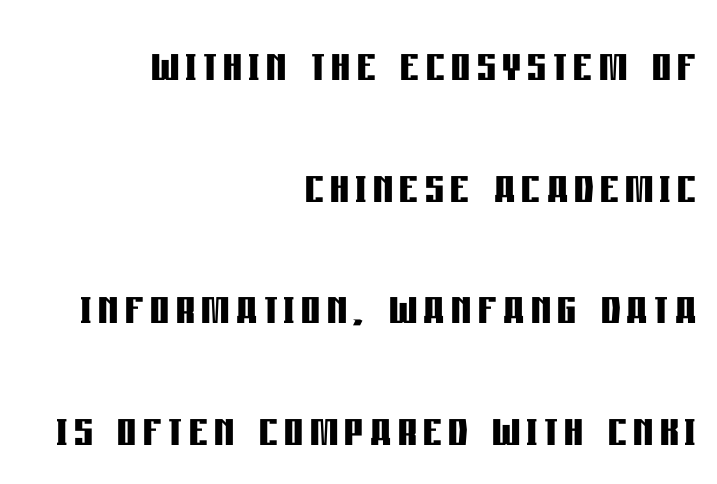
The image shows 59 px semibold, condensed sans-serif type, upright; set right-aligned, loose line spacing (2.06x), not underlined; low stroke contrast and a large x-height.
